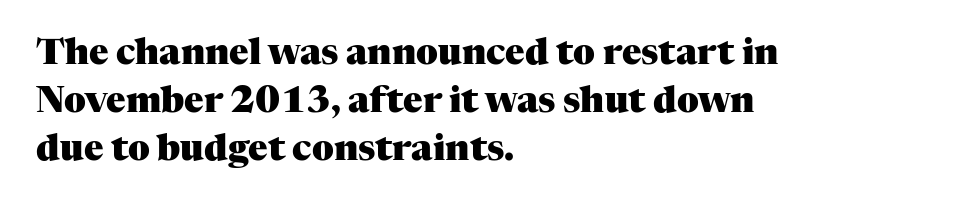
The image shows 36 px heavy serif type, upright; set left-aligned, normal line spacing (1.33x), normal letter spacing, not underlined; medium stroke contrast and a medium x-height.
